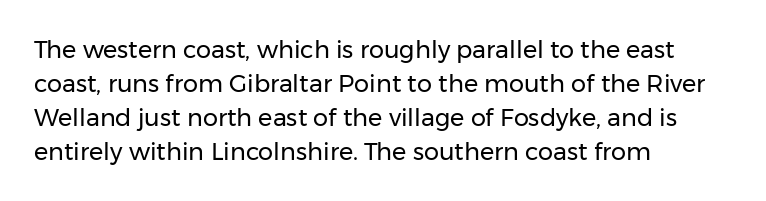
Decoration check: the copy has no underline. Teacher's note: observe the even left margin — that is flush-left alignment. Interline gaps are of average width in this sample. No chunkiness to these letters — they're not bold. These lines were composed using upright roman letters.
